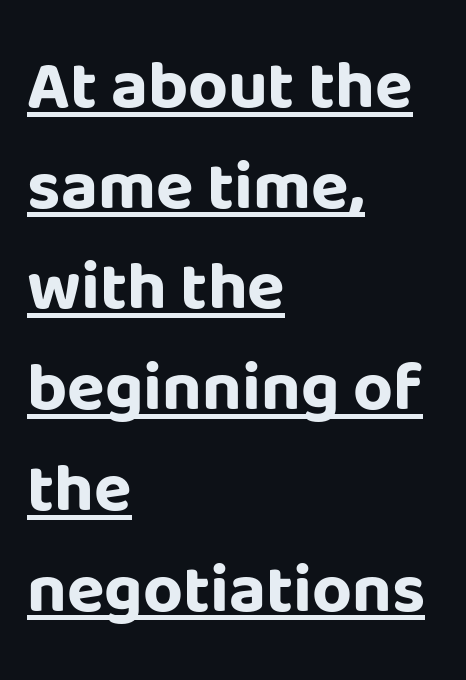
The image shows 69 px bold sans-serif type, upright; set left-aligned, normal line spacing (1.46x), normal letter spacing, underlined; low stroke contrast and a large x-height.
